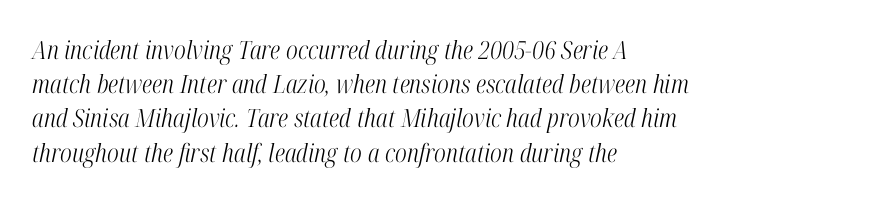
Q: Is the text bold? A: No.
Q: Is the text italic (slanted)? A: Yes, it leans right by about 12 degrees.
Q: Is the text underlined? A: No.
Q: How is the paragraph aligned? A: Left-aligned.
Q: Is the spacing between letters normal or unusually wide? A: Normal.
Q: Is the spacing between lines tight, normal or loose? A: Normal.
